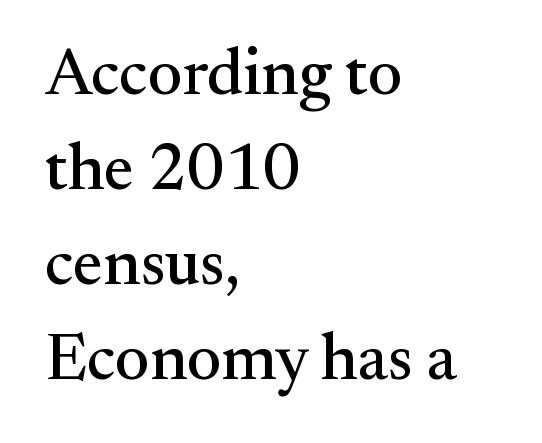
The image shows 66 px serif type, upright; set left-aligned, normal line spacing (1.44x), normal letter spacing, not underlined; medium stroke contrast and a small x-height.
